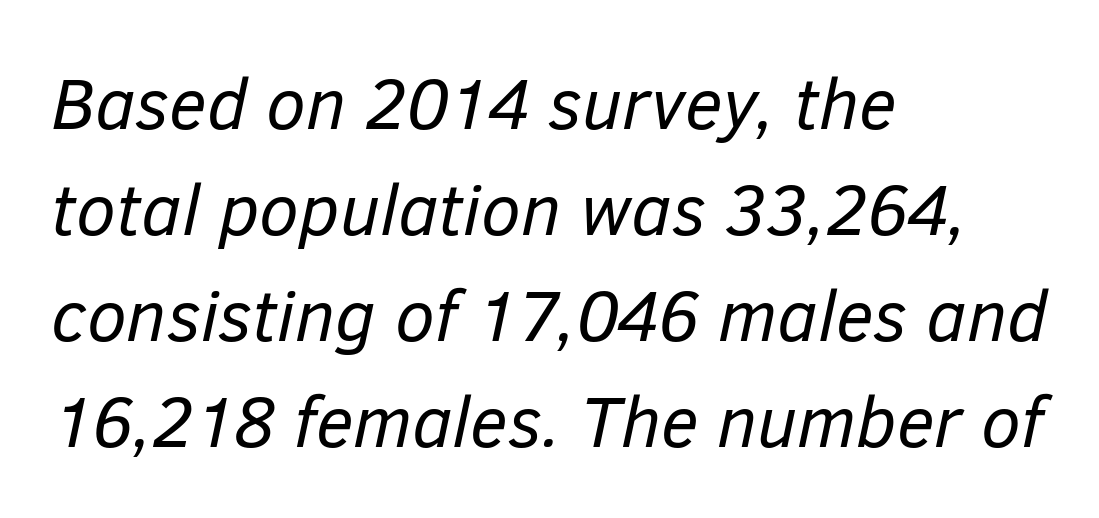
The image shows 72 px regular-weight type, italic (leaning right); set left-aligned, normal line spacing (1.47x), normal letter spacing, not underlined; low stroke contrast and a medium x-height.
